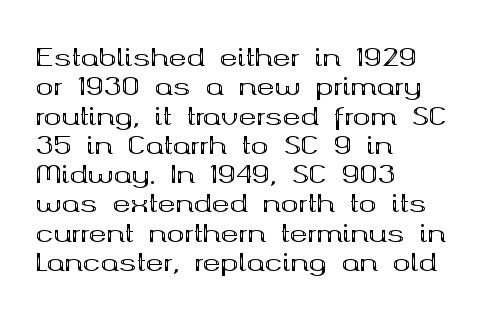
Q: Is the text bold? A: Yes.
Q: Is the text italic (slanted)? A: No, it is upright.
Q: Is the text underlined? A: No.
Q: How is the paragraph aligned? A: Left-aligned.
Q: Is the spacing between letters normal or unusually wide? A: Normal.
